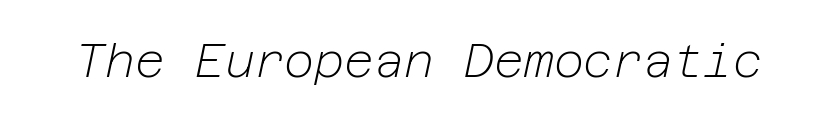
Is the type heavy? It reads as light-to-regular instead. No word sits above an underline. Every character sits at an angle, as italics do. Nobody touched the tracking dial on this one.
